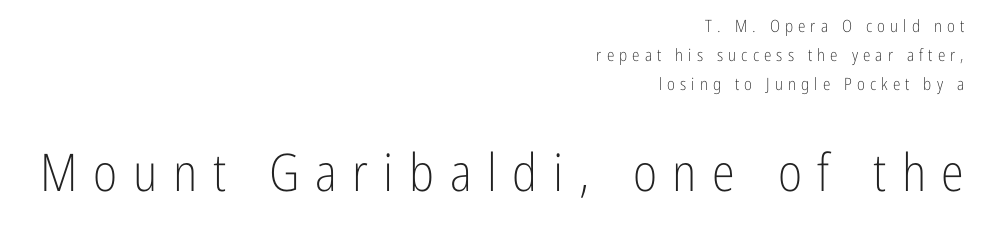
The image shows 52 px light, condensed sans-serif type, upright; set right-aligned, normal line spacing (1.7x), unusually wide letter spacing (+0.3 em), not underlined; the second (bottom) block is 3.06x larger; low stroke contrast and a medium x-height.
